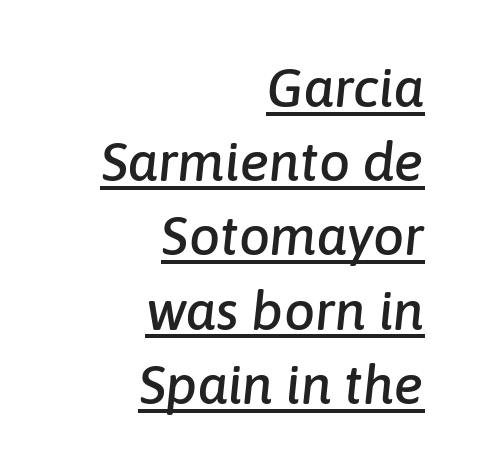
A flush-right, rag-left setting is used for this passage. No extra tracking has been applied to these lines. Italic: yes, the glyphs are oblique. The passage shown is typed in a proportional face where columns would drift. The rendered words wear a rule along their underside. Leading matches the norm, producing a regular column.
